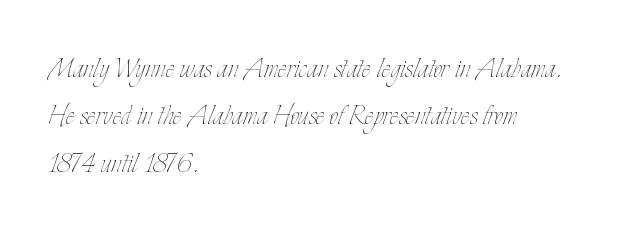
Rows of type keep a routine distance in the vertical direction. Is the letter spacing exaggerated? No — it looks like the ordinary default. These lines are rendered in a variable-pitch font. The compositor pushed each line to the left boundary. Stem width sits at or under what a default text font uses.
